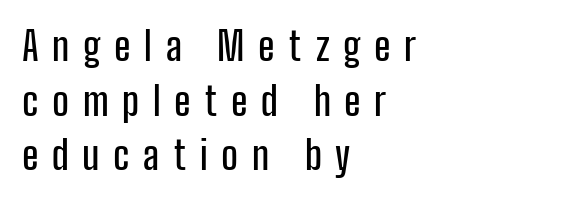
The image shows 39 px condensed sans-serif type, upright; set left-aligned, normal line spacing (1.4x), unusually wide letter spacing (+0.35 em), not underlined; low stroke contrast and a medium x-height.
